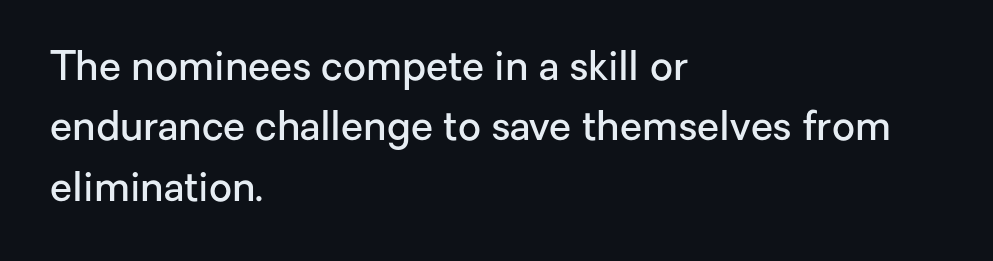
This is the regular roman posture of the typeface. Vertically, the passage feels balanced, rows spaced as you'd expect. Standard letterfit; no display-style spreading of the glyphs. A sans-serif font was chosen for this passage.
